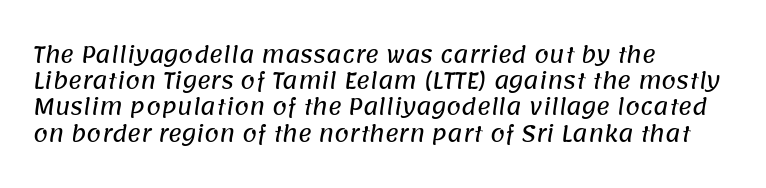
Visually the block forms a straight wall on the left and a jagged coastline on the right. Whoever set this chose a conventional vertical rhythm. The words here are not underlined. Short note: letters normally spaced.
